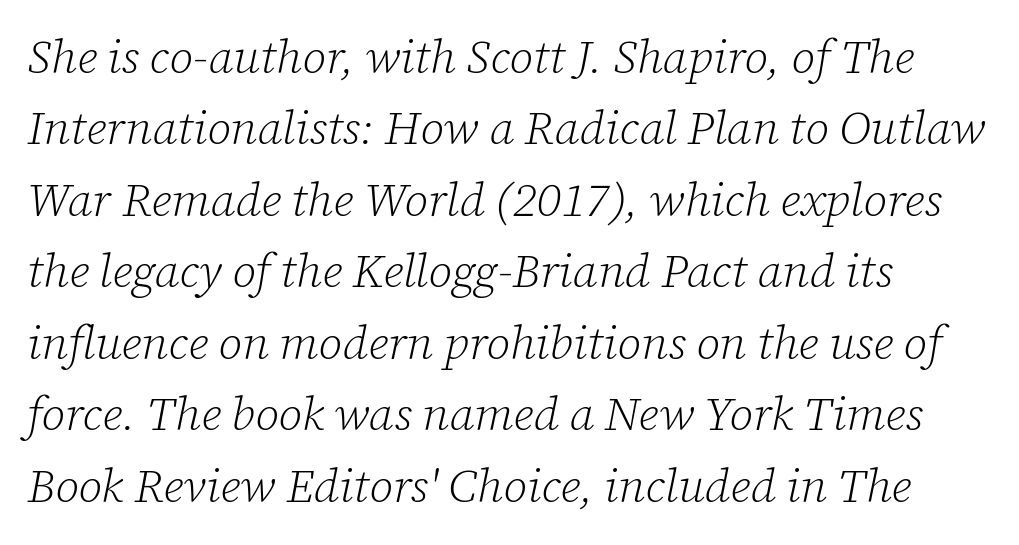
Q: Is the text bold? A: No.
Q: Is the text italic (slanted)? A: Yes, it leans right by about 12 degrees.
Q: Is the typeface a serif or a sans-serif typeface? A: Serif.
Q: Is the text underlined? A: No.
Q: How is the paragraph aligned? A: Left-aligned.
Q: Is the spacing between letters normal or unusually wide? A: Normal.
Q: Is the spacing between lines tight, normal or loose? A: Normal.
Q: Width (condensed, normal, or wide)? A: Normal.
Q: Stroke contrast? A: Low.
Q: x-height? A: Medium.
Q: Monospaced? A: No.
